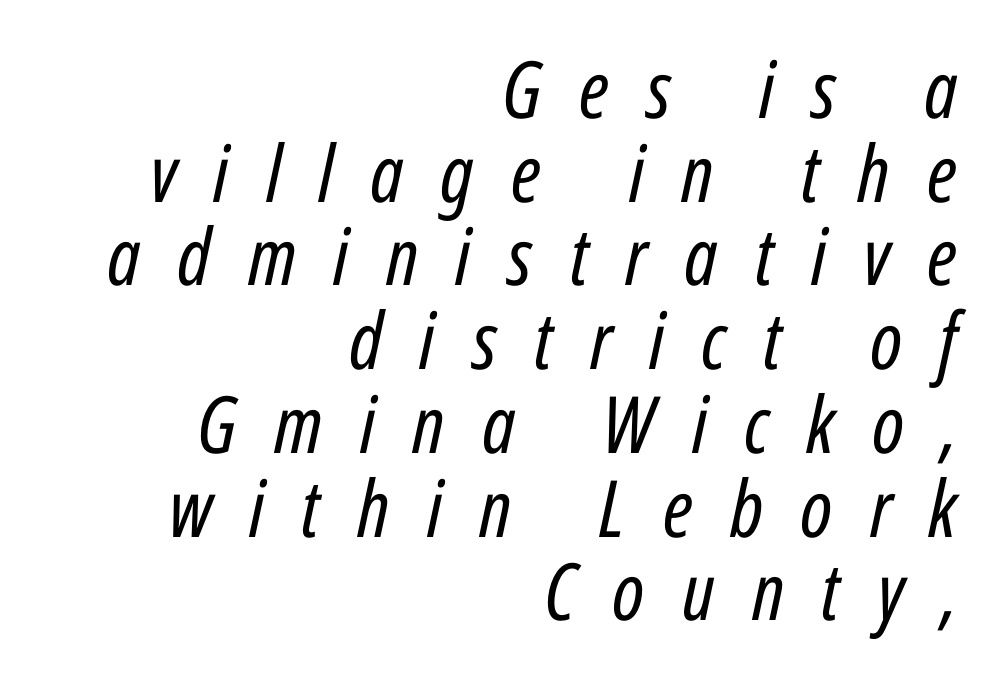
Q: Is the text bold? A: No.
Q: Is the text italic (slanted)? A: Yes, it leans right by about 12 degrees.
Q: Is the text underlined? A: No.
Q: How is the paragraph aligned? A: Right-aligned.
Q: Is the spacing between letters normal or unusually wide? A: Unusually wide.
Q: Is the spacing between lines tight, normal or loose? A: Tight.
Q: Width (condensed, normal, or wide)? A: Condensed.
Q: Stroke contrast? A: Low.
Q: x-height? A: Medium.
Q: Monospaced? A: No.
